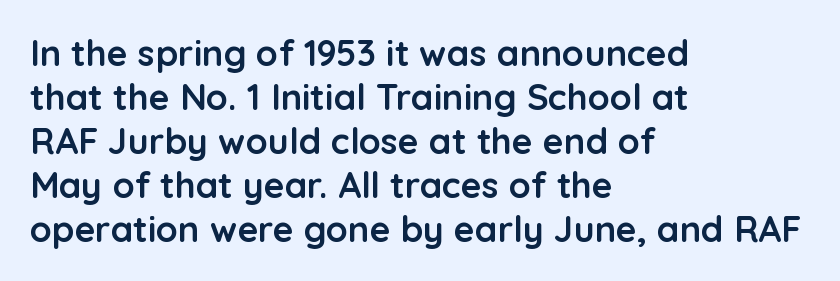
{"serif": "no", "italic": "no", "bold": "yes", "weight": "semibold", "width": "normal", "stroke_contrast": "low", "x_height": "medium", "monospaced": "no", "underline": "no", "align": "left", "line_spacing_ratio": 1.22, "letter_spacing": "normal", "letter_spacing_em": 0.0, "glyph_px": 36}
